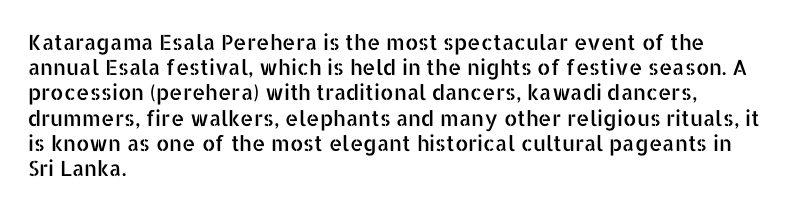
Posture: straight, roman, zero tilt. A clean baseline with only descenders dipping below it. Does the copy run flush right? No — it runs flush left. Tracking value appears to be zero — textbook default spacing.
